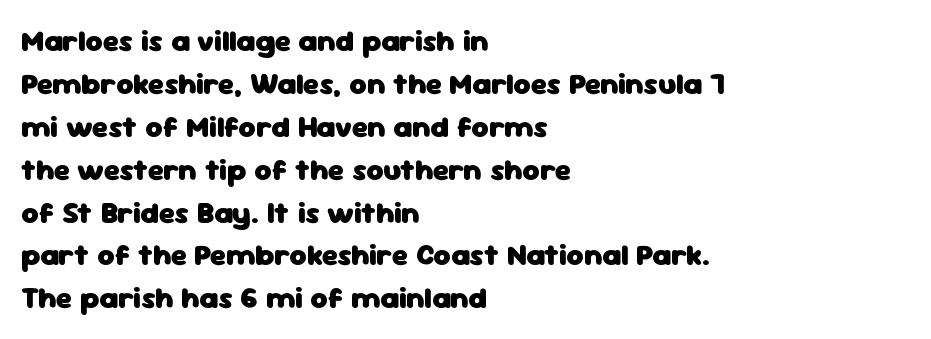
Q: Is the text bold? A: Yes.
Q: Is the text italic (slanted)? A: No, it is upright.
Q: Is the typeface a serif or a sans-serif typeface? A: Sans-serif.
Q: Is the text underlined? A: No.
Q: How is the paragraph aligned? A: Left-aligned.
Q: Is the spacing between letters normal or unusually wide? A: Normal.
Q: Is the spacing between lines tight, normal or loose? A: Normal.
Q: Width (condensed, normal, or wide)? A: Normal.
Q: Stroke contrast? A: Low.
Q: x-height? A: Medium.
Q: Monospaced? A: No.
